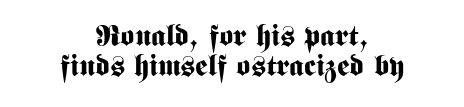
The image shows 30 px bold, condensed sans-serif type, upright; set centered, tight line spacing (0.99x), normal letter spacing, not underlined; medium stroke contrast and a medium x-height.
